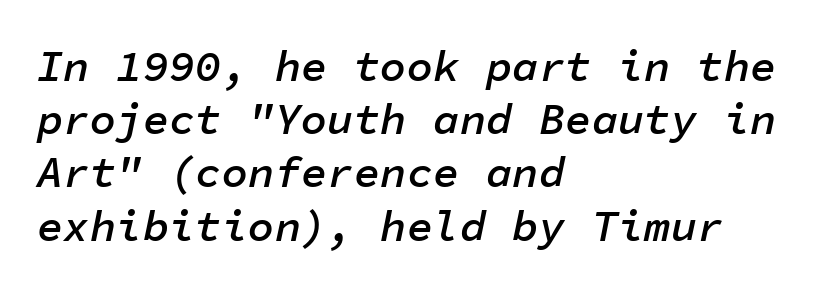
Descenders are the only things crossing below the line. Each letter, wide or thin by design, is forced into the same width here. Here the glyphs are tracked normally, forming tight word shapes. The glyphs have the mass of a demibold cut, below bold.
